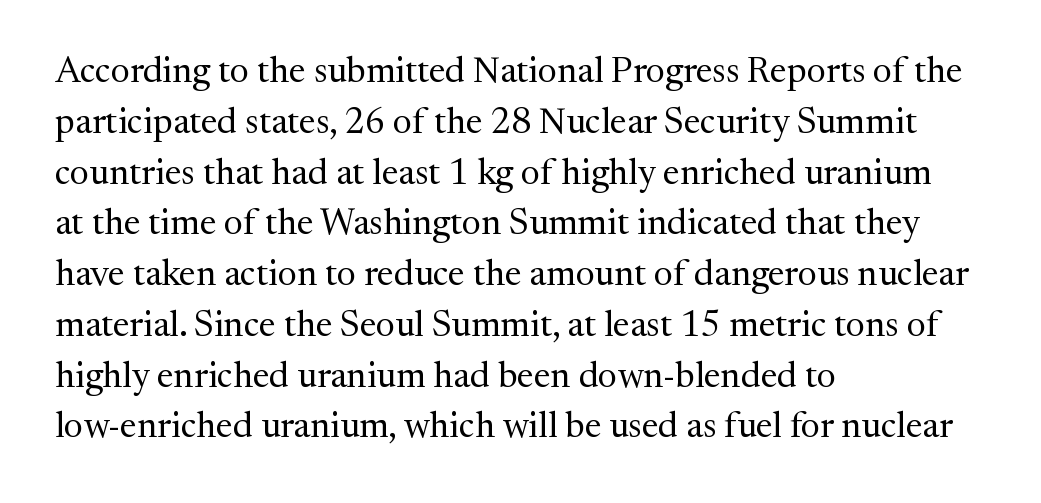
The image shows 36 px regular-weight serif type, upright; set left-aligned, normal line spacing (1.41x), normal letter spacing, not underlined; medium stroke contrast and a medium x-height.
